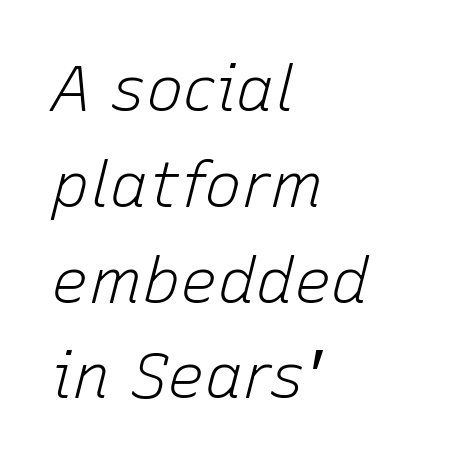
Q: Is the text bold? A: No.
Q: Is the text italic (slanted)? A: Yes, it leans right by about 15 degrees.
Q: Is the text underlined? A: No.
Q: How is the paragraph aligned? A: Left-aligned.
Q: Is the spacing between letters normal or unusually wide? A: Normal.
Q: Is the spacing between lines tight, normal or loose? A: Normal.
Q: Width (condensed, normal, or wide)? A: Normal.
Q: Stroke contrast? A: Low.
Q: x-height? A: Medium.
Q: Monospaced? A: No.
